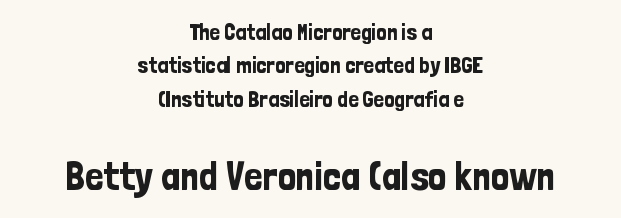
{"serif": "no", "italic": "no", "width": "condensed", "stroke_contrast": "low", "x_height": "medium", "monospaced": "no", "underline": "no", "align": "center", "line_spacing": "normal", "line_spacing_ratio": 1.45, "letter_spacing": "normal", "letter_spacing_em": 0.0, "larger_block": "second", "size_ratio": 1.78, "glyph_px": 41}
